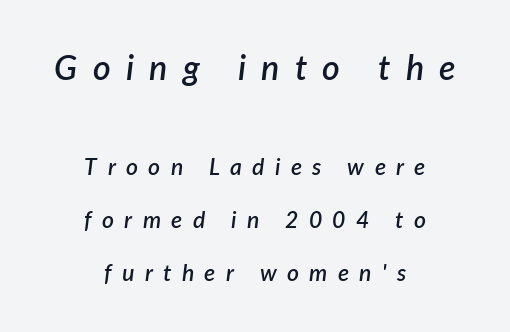
Q: Is the text bold? A: Semi-bold.
Q: Is the text italic (slanted)? A: Yes, it leans right by about 7 degrees.
Q: Is the text underlined? A: No.
Q: How is the paragraph aligned? A: Centered.
Q: Is the spacing between letters normal or unusually wide? A: Unusually wide.
Q: Is the spacing between lines tight, normal or loose? A: Loose.
Q: Which block of text is set in a larger size, the first (top) or the second (bottom)? A: The first (top) one.
Q: Width (condensed, normal, or wide)? A: Normal.
Q: Stroke contrast? A: Low.
Q: x-height? A: Medium.
Q: Monospaced? A: No.
